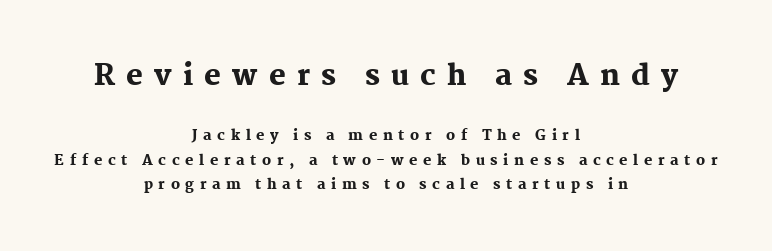
Designer's note — italics off, roman on. Leftover space on each line is divided equally before and after the words. Check where the strokes stop: tiny serifs finish them off. The foot of each line stays bare and open. Each glyph is drawn with heavy, bold strokes. Varying glyph widths throughout — classic text-font behaviour.
